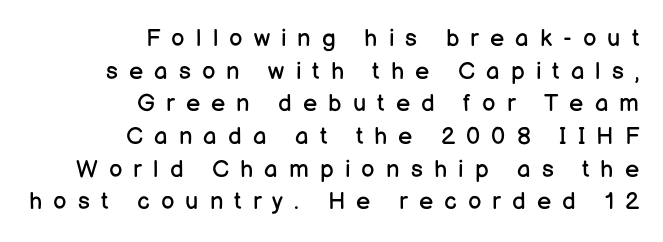
The image shows 24 px text type, upright; set right-aligned, normal line spacing (1.36x), unusually wide letter spacing (+0.46 em), not underlined.
